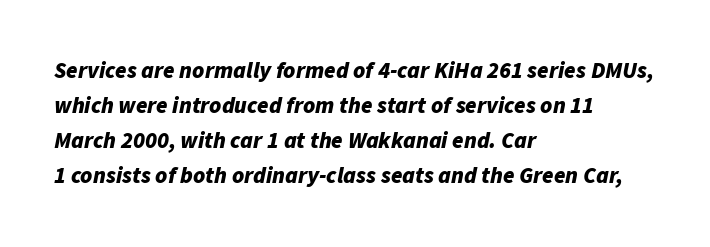
Q: Is the text bold? A: Yes.
Q: Is the text italic (slanted)? A: Yes, it leans right by about 11 degrees.
Q: Is the text underlined? A: No.
Q: How is the paragraph aligned? A: Left-aligned.
Q: Is the spacing between letters normal or unusually wide? A: Normal.
Q: Is the spacing between lines tight, normal or loose? A: Normal.
